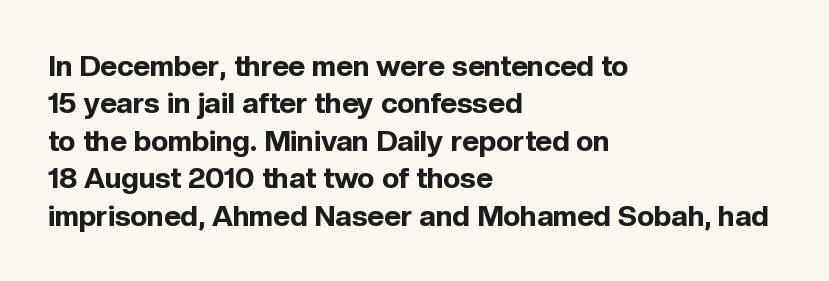
{"serif": "no", "italic": "no", "bold": "yes", "weight": "bold", "width": "normal", "x_height": "medium", "monospaced": "no", "underline": "no", "align": "left", "line_spacing": "normal", "line_spacing_ratio": 1.29, "letter_spacing": "normal", "letter_spacing_em": 0.0, "glyph_px": 29}
